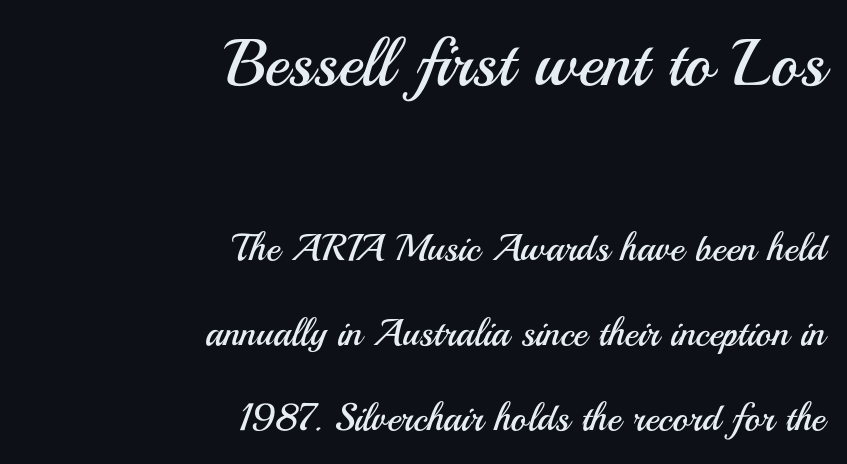
The image shows 66 px regular-weight sans-serif type; set right-aligned, loose line spacing (2.24x), normal letter spacing, not underlined; the first (top) block is 1.74x larger; medium stroke contrast and a small x-height.
